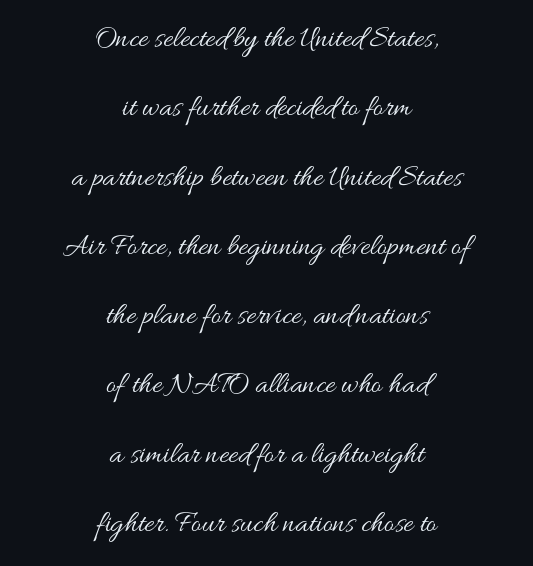
The image shows 30 px regular-weight, wide type; set centered, loose line spacing (2.31x), normal letter spacing, not underlined; medium stroke contrast and a small x-height.
